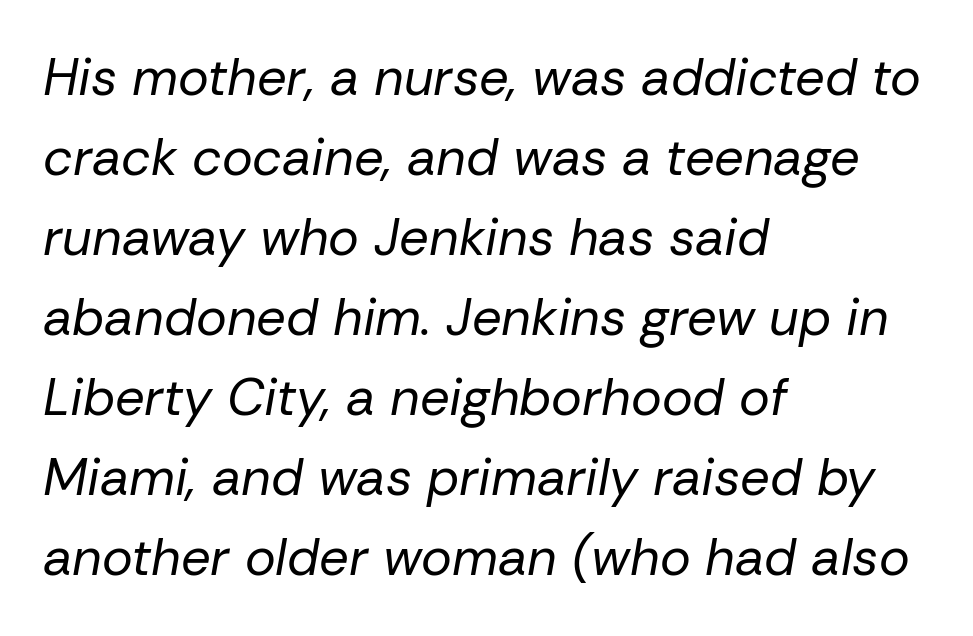
The image shows 52 px regular-weight type, italic (leaning right); set left-aligned, normal line spacing (1.54x), normal letter spacing, not underlined; low stroke contrast and a medium x-height.
